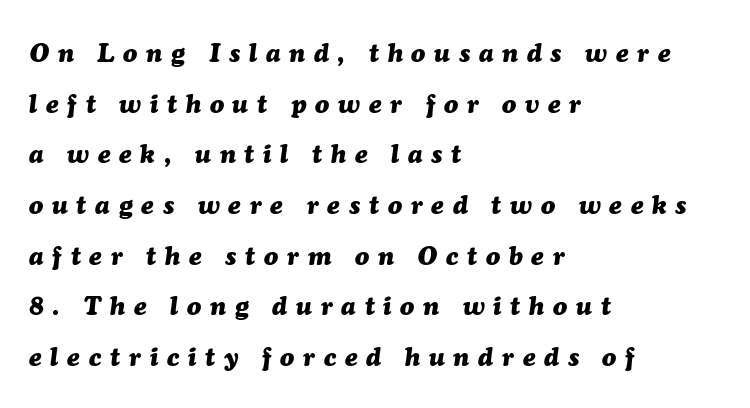
The image shows 26 px bold type, italic (leaning right); set left-aligned, loose line spacing (1.95x), unusually wide letter spacing (+0.34 em), not underlined.
